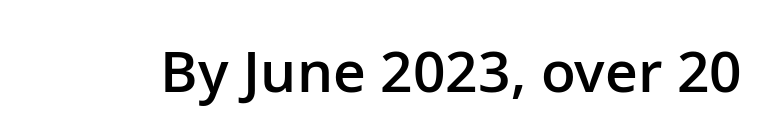
The characters display no serif detailing; their extremities are plain. Typesetter's note: demi weight, one step under bold. The horizontal fit of the characters is conventional and even. Bare-footed words on every line.
